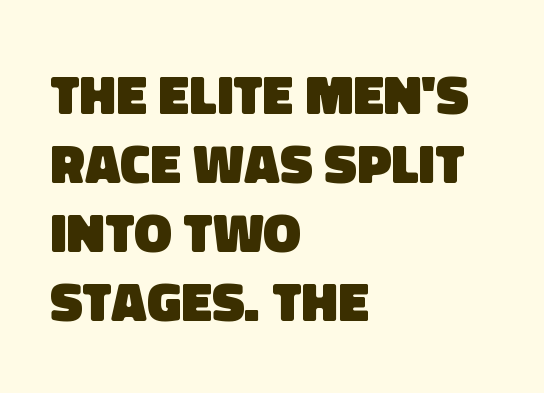
The image shows 56 px heavy sans-serif type; set left-aligned, line spacing 1.23x, normal letter spacing, not underlined; low stroke contrast and a large x-height.
